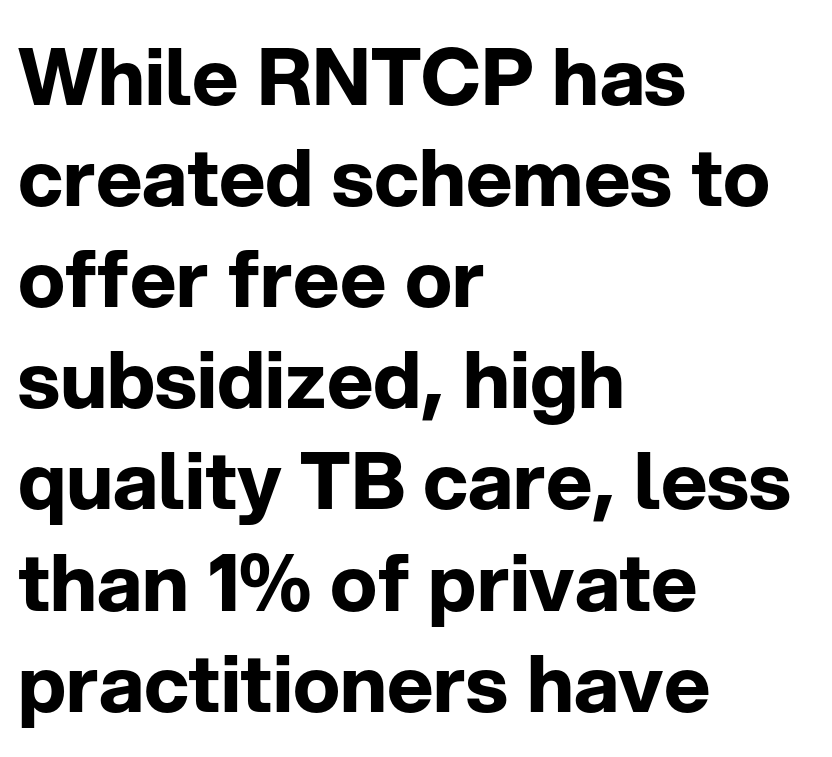
This is roman type, the default non-slanted kind. Reading down the column, the eye jumps a familiar distance to each next line. Where is the straight margin? On the left. This is sans-serif lettering, the kind often seen on screens and signage.
